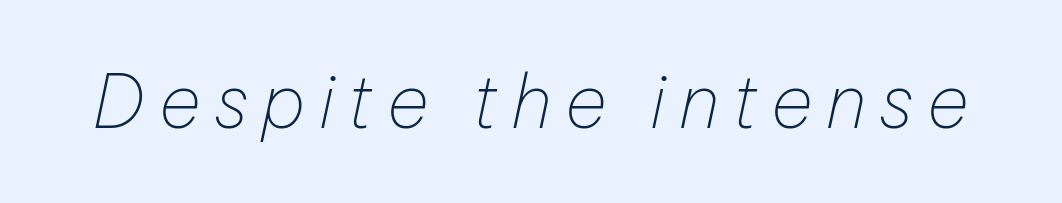
{"italic": "yes", "lean": "right", "slant_degrees": 12, "bold": "no", "weight": "thin", "width": "normal", "stroke_contrast": "low", "x_height": "medium", "monospaced": "no", "underline": "no", "glyph_px": 73}
